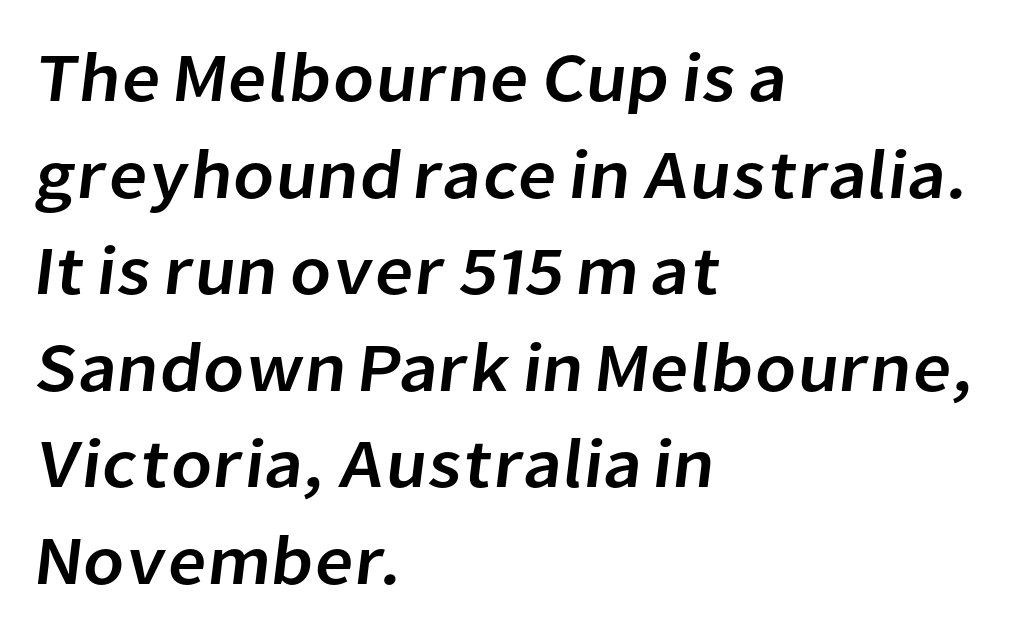
Q: Is the typeface a serif or a sans-serif typeface? A: Sans-serif.
Q: Is the text underlined? A: No.
Q: How is the paragraph aligned? A: Left-aligned.
Q: Is the spacing between letters normal or unusually wide? A: Normal.
Q: Is the spacing between lines tight, normal or loose? A: Normal.
Q: Width (condensed, normal, or wide)? A: Normal.
Q: Stroke contrast? A: Low.
Q: x-height? A: Medium.
Q: Monospaced? A: No.
